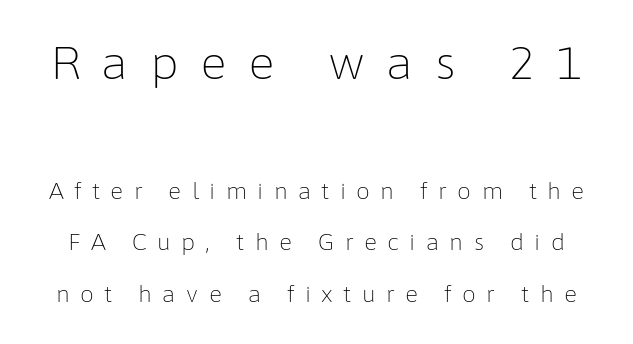
This is sans-serif lettering, the kind often seen on screens and signage. Is there much room between lines? Yes — plenty of vertical air separates them. Rendered with straight, roman letterforms. Each row of text sits above clean, open space. Stroke thickness stays within the range of a standard reading face or lighter.
